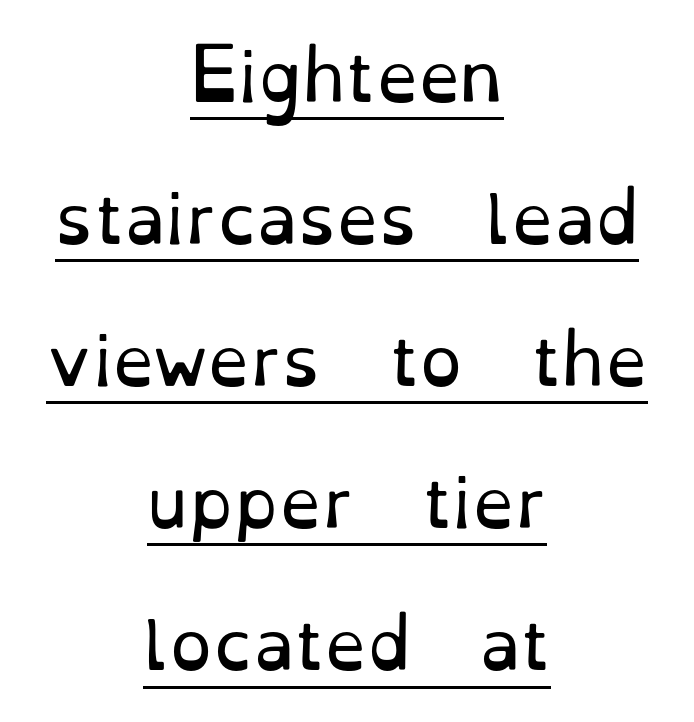
The image shows 68 px regular-weight type, upright; set centered, loose line spacing (2.09x), normal letter spacing, underlined; low stroke contrast and a small x-height.
